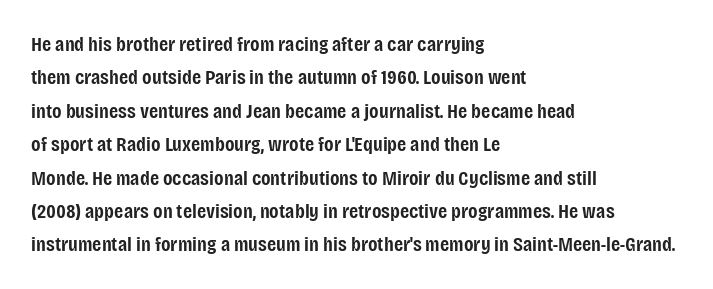
{"italic": "no", "bold": "semi", "underline": "no", "align": "left", "line_spacing": "normal", "line_spacing_ratio": 1.59, "letter_spacing": "normal", "letter_spacing_em": 0.0, "glyph_px": 21}
